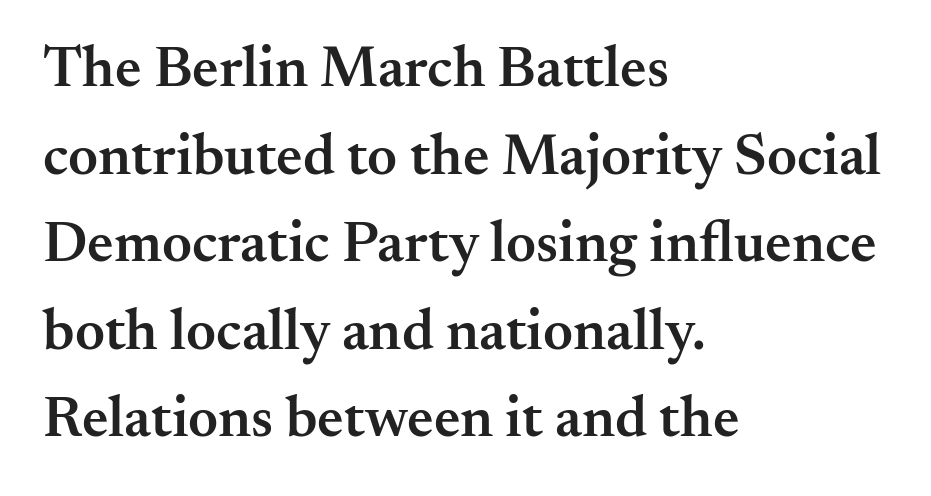
Q: Is the text bold? A: Semi-bold.
Q: Is the text italic (slanted)? A: No, it is upright.
Q: Is the typeface a serif or a sans-serif typeface? A: Serif.
Q: Is the text underlined? A: No.
Q: How is the paragraph aligned? A: Left-aligned.
Q: Is the spacing between letters normal or unusually wide? A: Normal.
Q: Is the spacing between lines tight, normal or loose? A: Normal.
Q: Width (condensed, normal, or wide)? A: Normal.
Q: Stroke contrast? A: Medium.
Q: x-height? A: Small.
Q: Monospaced? A: No.
